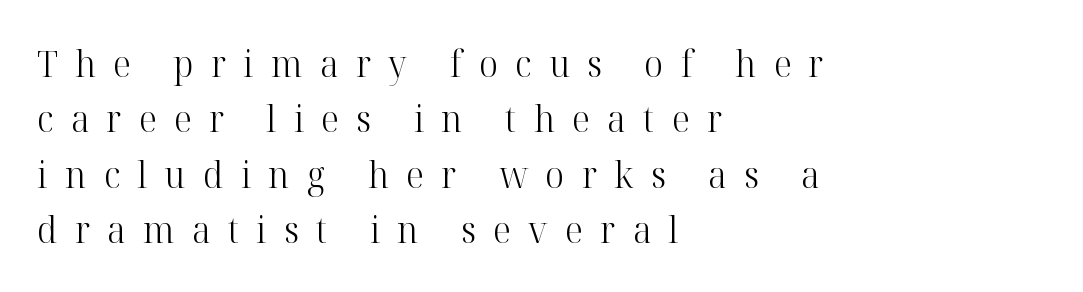
{"serif": "yes", "italic": "no", "bold": "no", "weight": "light", "width": "normal", "stroke_contrast": "high", "x_height": "medium", "monospaced": "no", "underline": "no", "align": "left", "line_spacing": "normal", "line_spacing_ratio": 1.5, "letter_spacing": "wide", "letter_spacing_em": 0.47, "glyph_px": 37}
